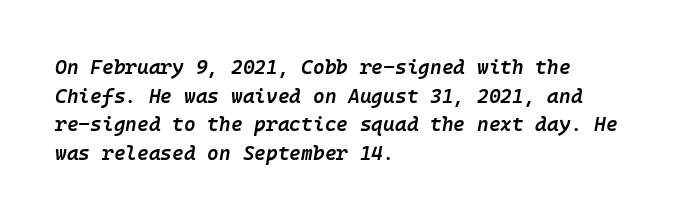
{"italic": "yes", "lean": "right", "slant_degrees": 10, "bold": "semi", "underline": "no", "align": "left", "line_spacing": "normal", "line_spacing_ratio": 1.43, "letter_spacing": "normal", "letter_spacing_em": 0.0, "glyph_px": 20}
